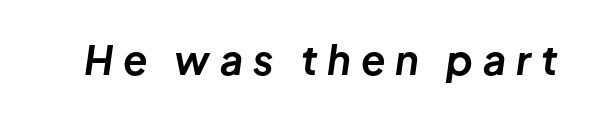
Q: Is the text bold? A: Yes.
Q: Is the text italic (slanted)? A: Yes, it leans right by about 8 degrees.
Q: Is the text underlined? A: No.
Q: Is the spacing between letters normal or unusually wide? A: Unusually wide.
Q: Width (condensed, normal, or wide)? A: Normal.
Q: Stroke contrast? A: Low.
Q: x-height? A: Medium.
Q: Monospaced? A: No.
